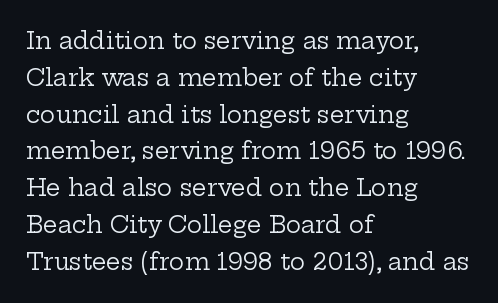
Q: Is the text bold? A: No.
Q: Is the text italic (slanted)? A: No, it is upright.
Q: Is the text underlined? A: No.
Q: How is the paragraph aligned? A: Left-aligned.
Q: Is the spacing between letters normal or unusually wide? A: Normal.
Q: Is the spacing between lines tight, normal or loose? A: Normal.
